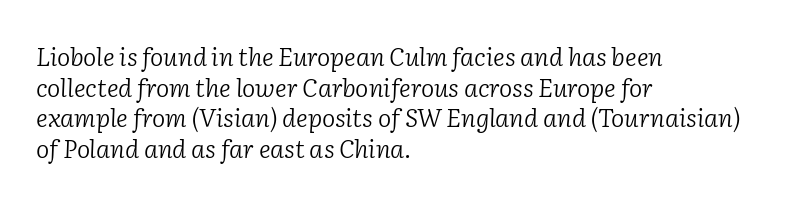
Q: Is the text bold? A: No.
Q: Is the text italic (slanted)? A: Yes, it leans right by about 2 degrees.
Q: Is the text underlined? A: No.
Q: How is the paragraph aligned? A: Left-aligned.
Q: Is the spacing between letters normal or unusually wide? A: Normal.
